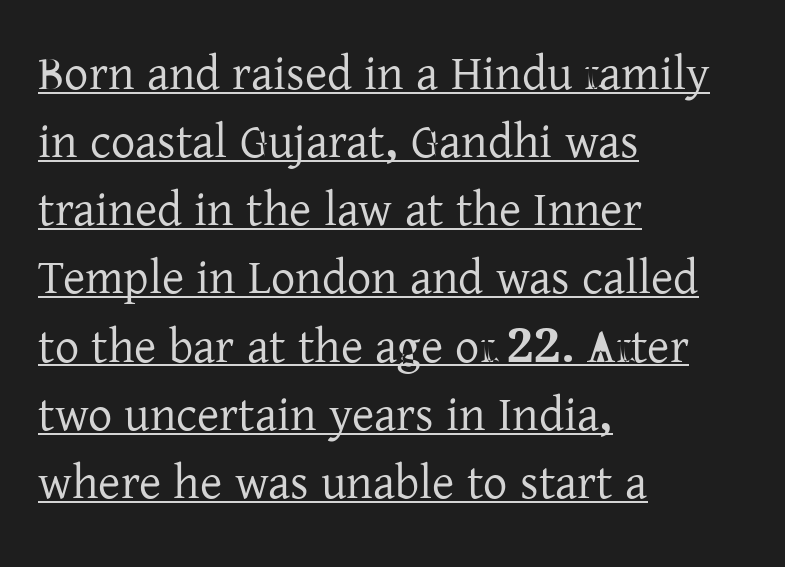
Q: Is the text italic (slanted)? A: No, it is upright.
Q: Is the typeface a serif or a sans-serif typeface? A: Serif.
Q: Is the text underlined? A: Yes.
Q: How is the paragraph aligned? A: Left-aligned.
Q: Is the spacing between letters normal or unusually wide? A: Normal.
Q: Is the spacing between lines tight, normal or loose? A: Normal.
Q: Width (condensed, normal, or wide)? A: Normal.
Q: Stroke contrast? A: Low.
Q: x-height? A: Medium.
Q: Monospaced? A: No.
